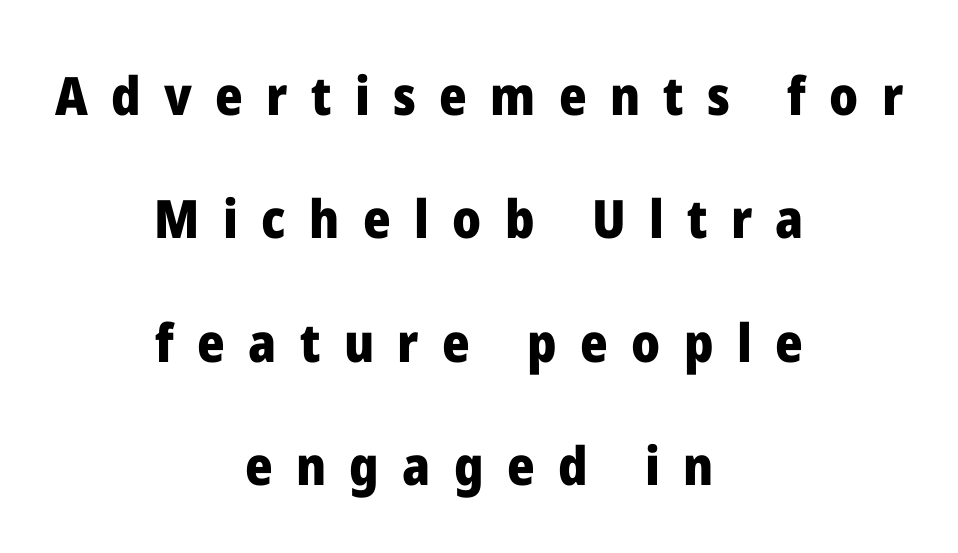
Every character sits straight up, as roman type does. A full-strength bold gives these letters their thick strokes. The letterforms stand isolated, each surrounded by extra space. Check under the words: just untouched page. Quick note: interline space is abundant.
